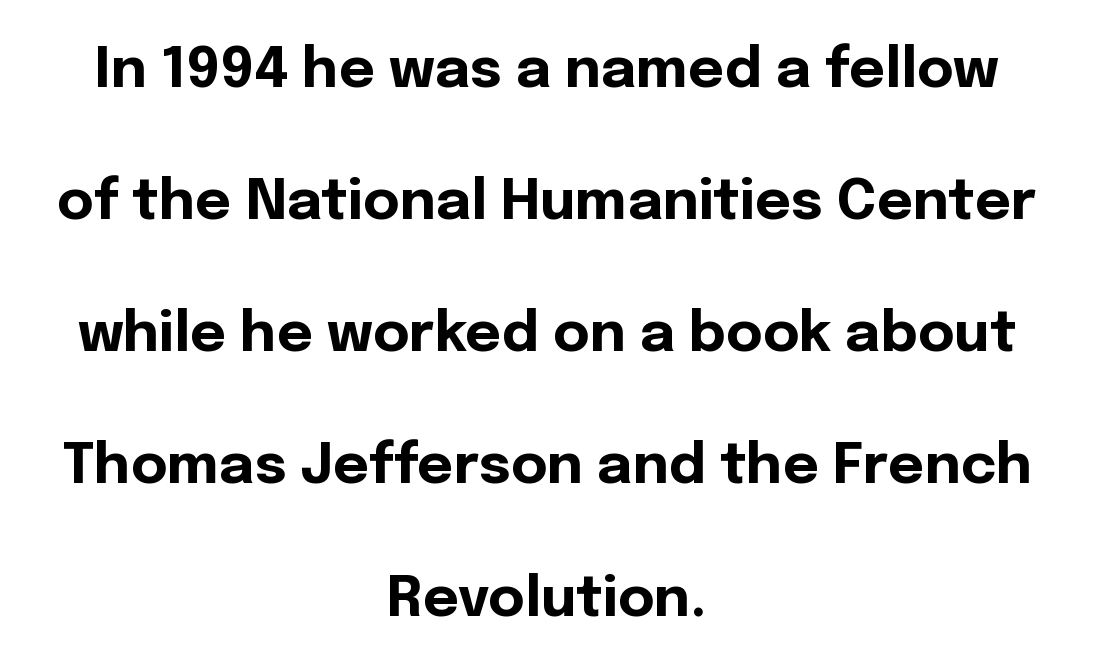
A typesetter would call this proportional, since set widths differ per character. Visually the block forms a symmetrical silhouette, jagged on both flanks. You could fit nearly another row in the gap between these rows. The font's upright variant was chosen for this text. On the weight axis this lands at bold, roughly 700.
